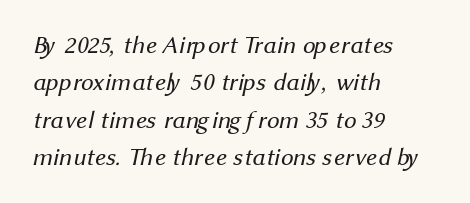
Q: Is the text bold? A: No.
Q: Is the text underlined? A: No.
Q: How is the paragraph aligned? A: Left-aligned.
Q: Is the spacing between letters normal or unusually wide? A: Normal.
Q: Is the spacing between lines tight, normal or loose? A: Normal.
